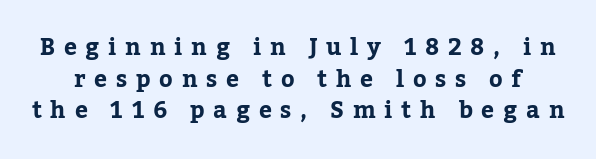
The image shows 23 px bold type, upright; set normal line spacing (1.37x), unusually wide letter spacing (+0.38 em), not underlined.
